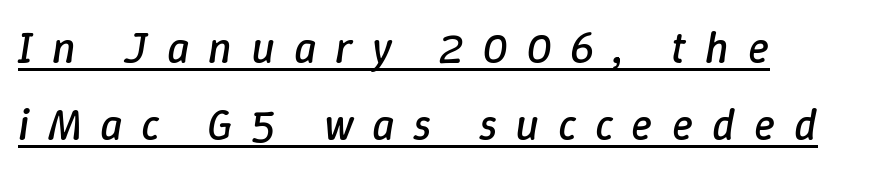
Q: Is the text bold? A: No.
Q: Is the text italic (slanted)? A: Yes, it leans right by about 9 degrees.
Q: Is the text underlined? A: Yes.
Q: How is the paragraph aligned? A: Left-aligned.
Q: Is the spacing between letters normal or unusually wide? A: Unusually wide.
Q: Width (condensed, normal, or wide)? A: Normal.
Q: Stroke contrast? A: Low.
Q: x-height? A: Medium.
Q: Monospaced? A: No.
